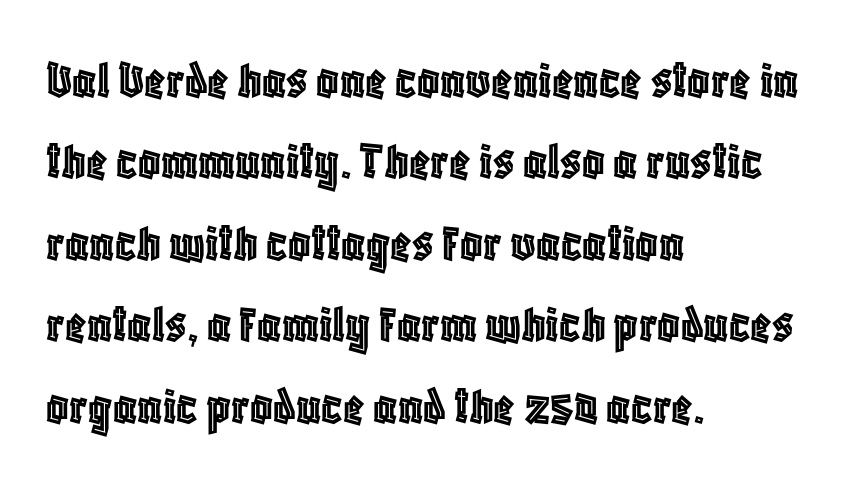
The image shows 55 px condensed type, upright; set left-aligned, normal line spacing (1.48x), normal letter spacing, not underlined; a large x-height.
